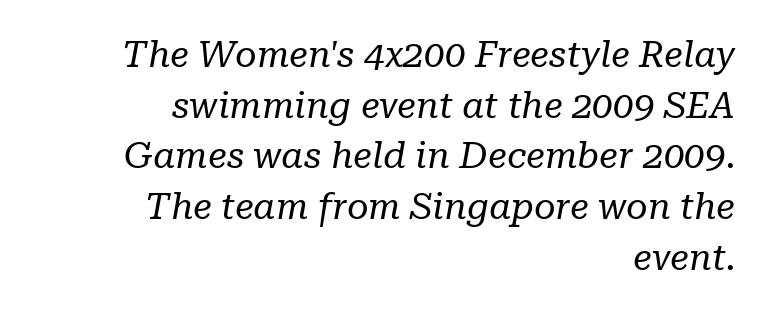
A typesetter would call this proportional, since set widths differ per character. If you drew a ruler down the right edge, every line would touch it. Classification — serif. Stroke thickness stays within the range of a standard reading face or lighter. Honestly, the letter spacing is just normal — you wouldn't notice it.
